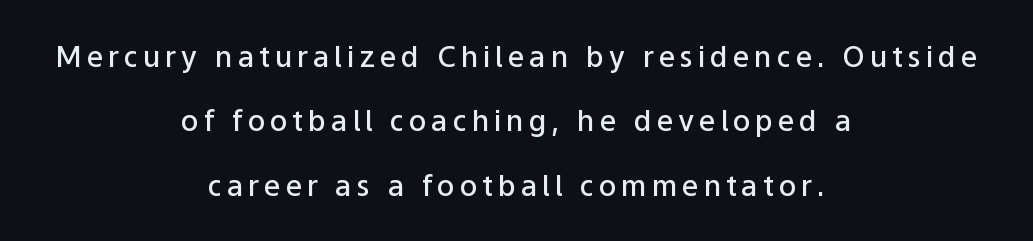
The image shows 29 px semibold sans-serif type, upright; set centered, loose line spacing (2.22x), not underlined; low stroke contrast and a medium x-height.
